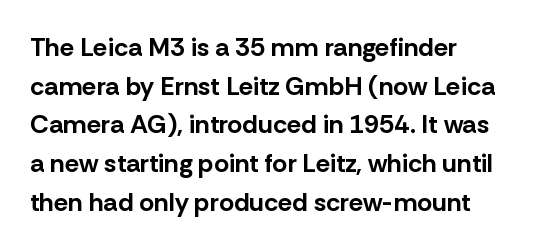
Leading: standard. Glyph-to-glyph distance matches everyday printed text. The face used here has the dense, thick strokes of a bold. These lines stack with their left ends in a neat column.
